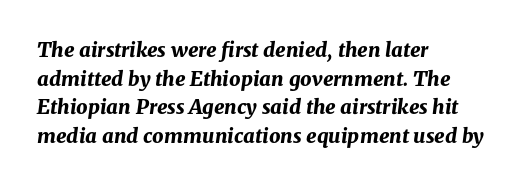
Q: Is the text bold? A: Yes.
Q: Is the text italic (slanted)? A: Yes, it leans right by about 8 degrees.
Q: Is the text underlined? A: No.
Q: How is the paragraph aligned? A: Left-aligned.
Q: Is the spacing between letters normal or unusually wide? A: Normal.
Q: Is the spacing between lines tight, normal or loose? A: Normal.
